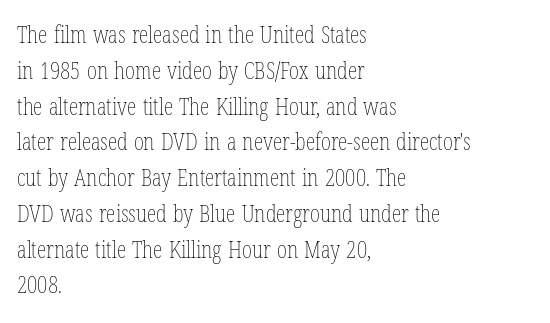
The image shows 24 px text type, upright; set left-aligned, normal line spacing (1.49x), normal letter spacing, not underlined.
